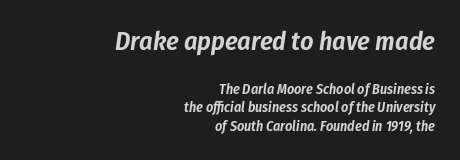
The image shows 26 px text type, italic (leaning right); set right-aligned, normal line spacing (1.31x), normal letter spacing, not underlined; the first (top) block is 1.86x larger.
